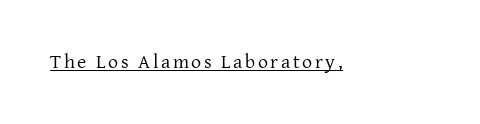
The image shows 20 px text type, upright; set underlined.
